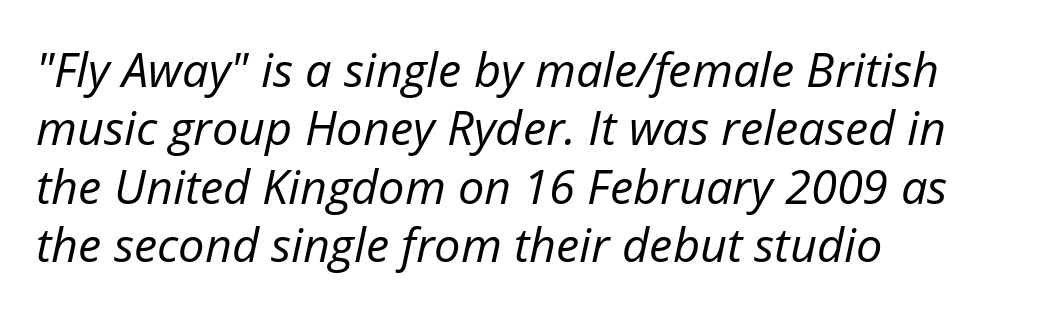
Q: Is the text bold? A: No.
Q: Is the text italic (slanted)? A: Yes, it leans right by about 12 degrees.
Q: Is the text underlined? A: No.
Q: How is the paragraph aligned? A: Left-aligned.
Q: Is the spacing between letters normal or unusually wide? A: Normal.
Q: Width (condensed, normal, or wide)? A: Normal.
Q: Stroke contrast? A: Low.
Q: x-height? A: Medium.
Q: Monospaced? A: No.
